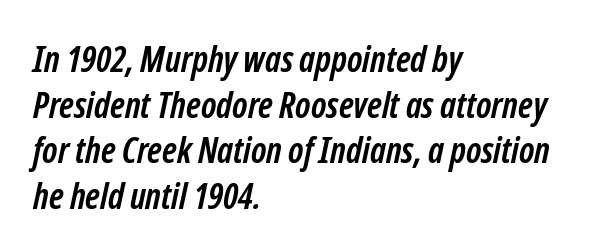
The image shows 36 px semibold, condensed sans-serif type; set left-aligned, normal line spacing (1.27x), normal letter spacing, not underlined; low stroke contrast and a medium x-height.
